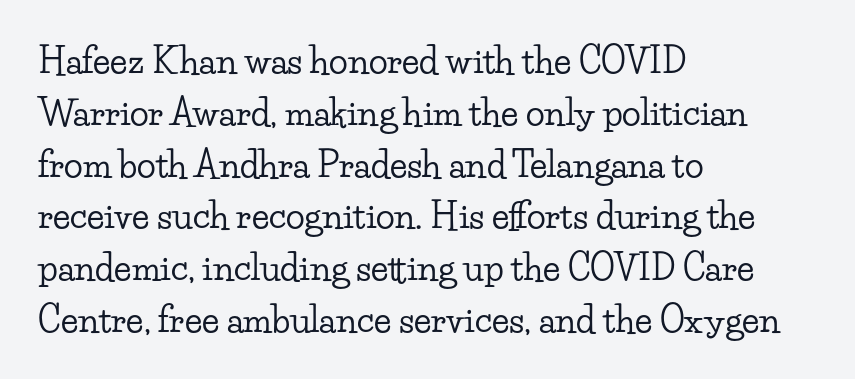
{"serif": "yes", "italic": "no", "width": "wide", "stroke_contrast": "low", "x_height": "small", "monospaced": "no", "underline": "no", "align": "left", "line_spacing": "normal", "line_spacing_ratio": 1.48, "letter_spacing": "normal", "letter_spacing_em": 0.0, "glyph_px": 35}
